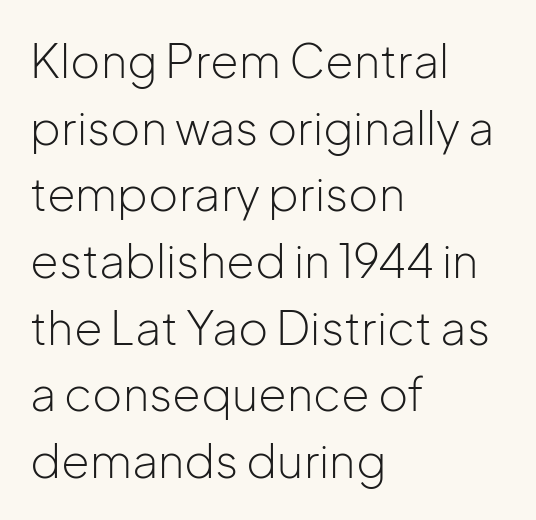
Q: Is the text bold? A: No.
Q: Is the text italic (slanted)? A: No, it is upright.
Q: Is the typeface a serif or a sans-serif typeface? A: Sans-serif.
Q: Is the text underlined? A: No.
Q: How is the paragraph aligned? A: Left-aligned.
Q: Is the spacing between letters normal or unusually wide? A: Normal.
Q: Is the spacing between lines tight, normal or loose? A: Normal.
Q: Width (condensed, normal, or wide)? A: Normal.
Q: Stroke contrast? A: Low.
Q: x-height? A: Medium.
Q: Monospaced? A: No.
